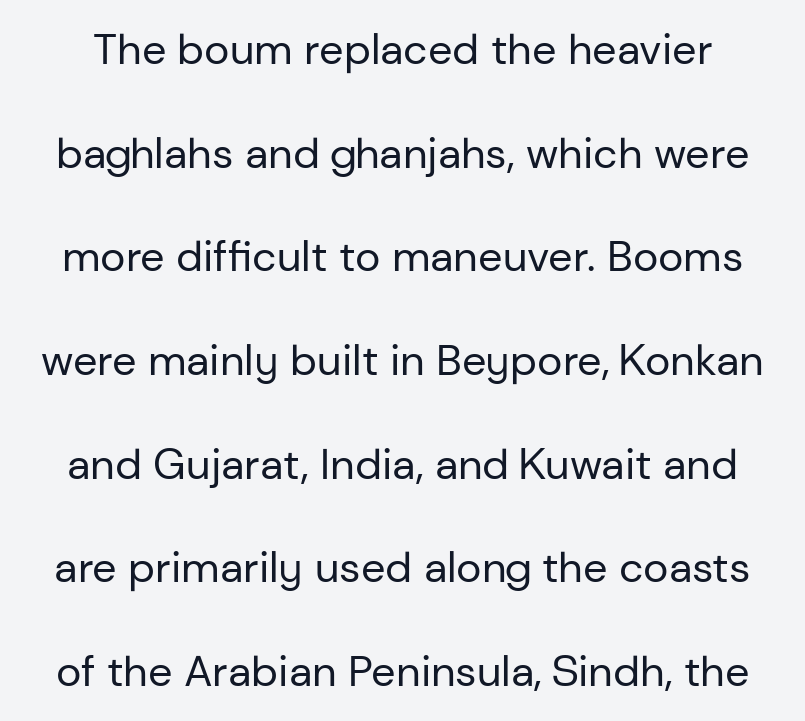
The image shows 43 px regular-weight sans-serif type, upright; set loose line spacing (2.41x), normal letter spacing, not underlined; low stroke contrast and a medium x-height.
